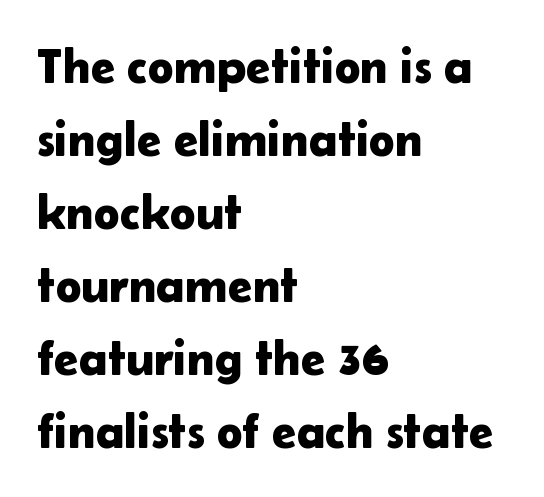
Q: Is the text italic (slanted)? A: No, it is upright.
Q: Is the typeface a serif or a sans-serif typeface? A: Sans-serif.
Q: Is the text underlined? A: No.
Q: How is the paragraph aligned? A: Left-aligned.
Q: Is the spacing between letters normal or unusually wide? A: Normal.
Q: Is the spacing between lines tight, normal or loose? A: Normal.
Q: Width (condensed, normal, or wide)? A: Normal.
Q: Stroke contrast? A: Low.
Q: x-height? A: Medium.
Q: Monospaced? A: No.
